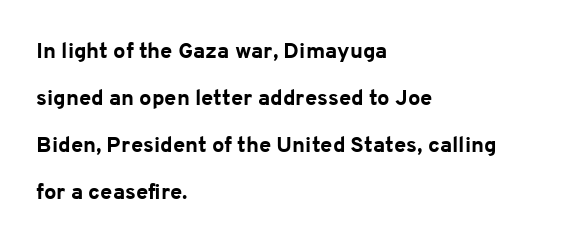
{"italic": "no", "bold": "yes", "underline": "no", "align": "left", "line_spacing": "loose", "line_spacing_ratio": 2.14, "letter_spacing": "normal", "letter_spacing_em": 0.0, "glyph_px": 22}
